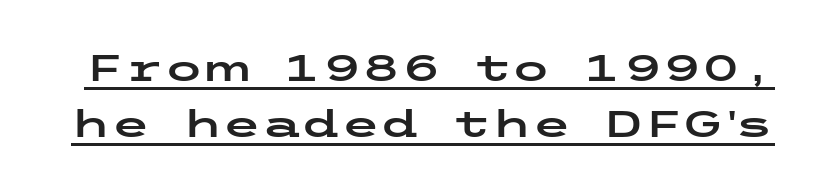
{"serif": "no", "italic": "no", "width": "wide", "stroke_contrast": "low", "x_height": "medium", "underline": "yes", "line_spacing": "normal", "line_spacing_ratio": 1.55, "letter_spacing": "normal", "letter_spacing_em": 0.0, "glyph_px": 36}
